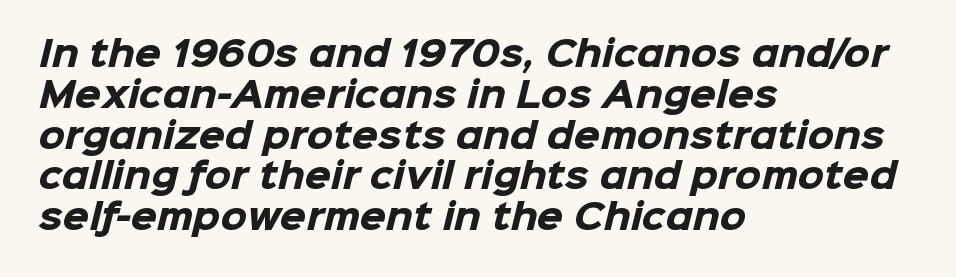
{"serif": "no", "bold": "yes", "weight": "heavy", "width": "normal", "stroke_contrast": "low", "x_height": "medium", "monospaced": "no", "underline": "no", "align": "left", "line_spacing_ratio": 1.2, "letter_spacing": "normal", "letter_spacing_em": 0.0, "glyph_px": 34}
